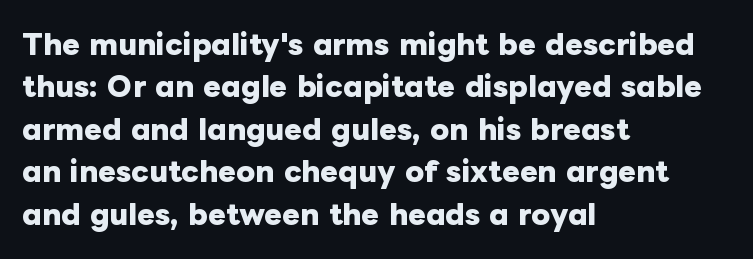
The axis of the letterforms is exactly vertical. The passage is arranged the way most books set body copy — flush left. Beneath every word, the page is bare. Summary of weight: heavy, a full bold. In terms of leading, this rendering sits right in the middle.
